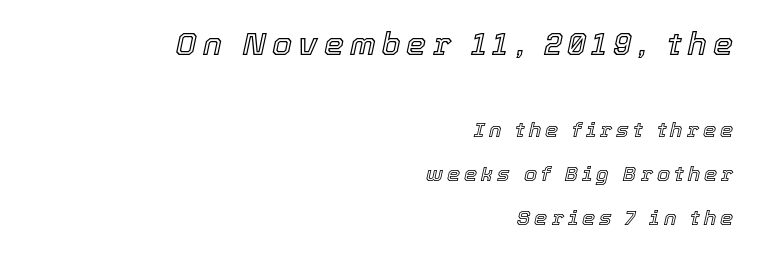
The image shows 32 px text type, italic (leaning right); set right-aligned, loose line spacing (2.08x), not underlined; the first (top) block is 1.52x larger; a medium x-height.
